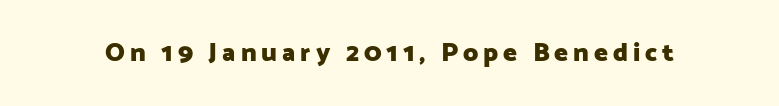
Q: Is the text bold? A: Yes.
Q: Is the text italic (slanted)? A: No, it is upright.
Q: Is the text underlined? A: No.
